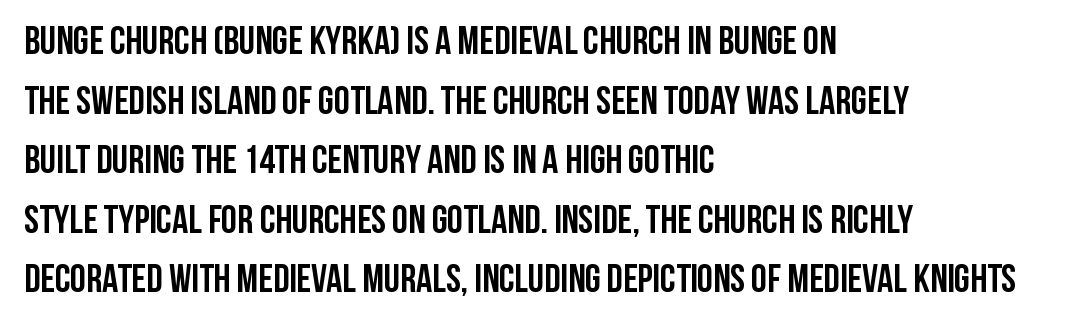
Q: Is the text bold? A: Yes.
Q: Is the text italic (slanted)? A: No, it is upright.
Q: Is the typeface a serif or a sans-serif typeface? A: Sans-serif.
Q: Is the text underlined? A: No.
Q: How is the paragraph aligned? A: Left-aligned.
Q: Is the spacing between letters normal or unusually wide? A: Normal.
Q: Is the spacing between lines tight, normal or loose? A: Normal.
Q: Width (condensed, normal, or wide)? A: Condensed.
Q: Stroke contrast? A: Low.
Q: x-height? A: Large.
Q: Monospaced? A: No.
